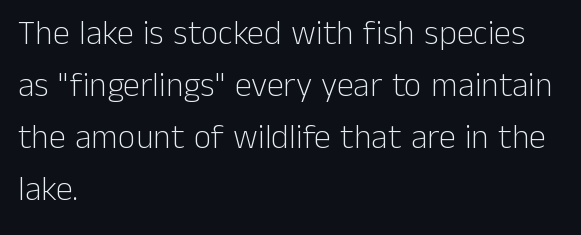
Q: Is the text bold? A: No.
Q: Is the text italic (slanted)? A: No, it is upright.
Q: Is the typeface a serif or a sans-serif typeface? A: Sans-serif.
Q: Is the text underlined? A: No.
Q: How is the paragraph aligned? A: Left-aligned.
Q: Is the spacing between letters normal or unusually wide? A: Normal.
Q: Is the spacing between lines tight, normal or loose? A: Normal.
Q: Width (condensed, normal, or wide)? A: Normal.
Q: Stroke contrast? A: Low.
Q: x-height? A: Medium.
Q: Monospaced? A: No.
